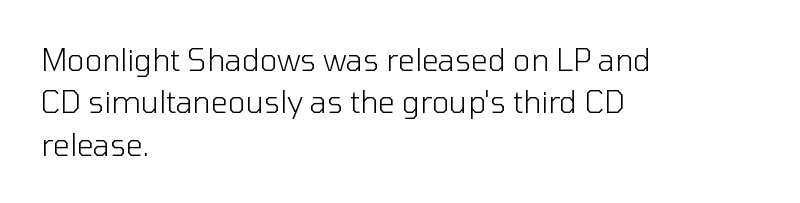
Q: Is the text bold? A: No.
Q: Is the text italic (slanted)? A: No, it is upright.
Q: Is the typeface a serif or a sans-serif typeface? A: Sans-serif.
Q: Is the text underlined? A: No.
Q: How is the paragraph aligned? A: Left-aligned.
Q: Is the spacing between letters normal or unusually wide? A: Normal.
Q: Is the spacing between lines tight, normal or loose? A: Normal.
Q: Width (condensed, normal, or wide)? A: Normal.
Q: Stroke contrast? A: Low.
Q: x-height? A: Medium.
Q: Monospaced? A: No.
